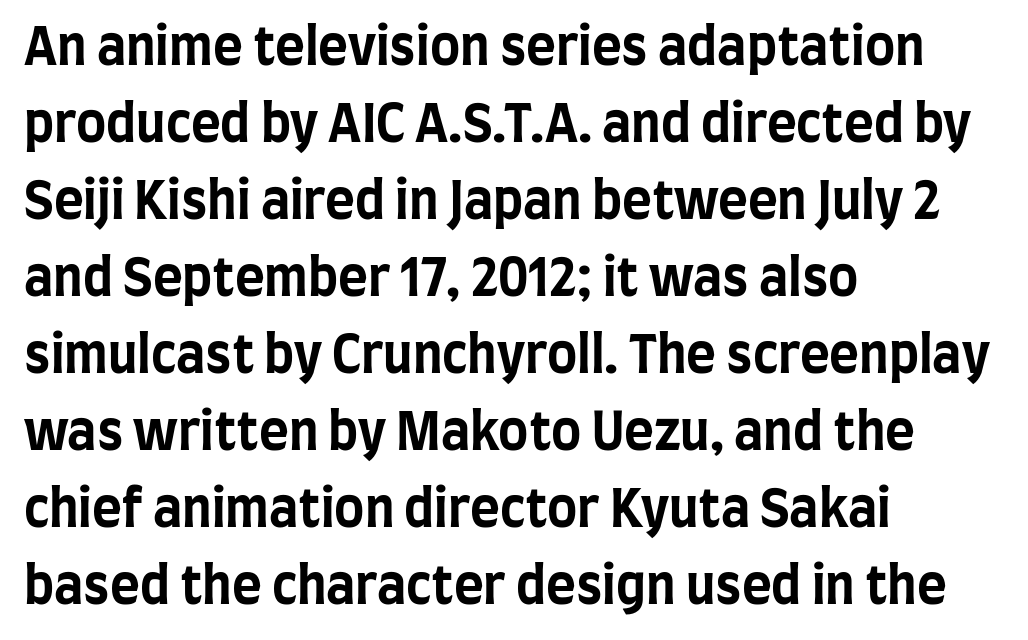
Type without underlining. Honestly, the row spacing looks completely unremarkable. Standard letterfit; no display-style spreading of the glyphs. Nope, no serifs anywhere on these letters.
